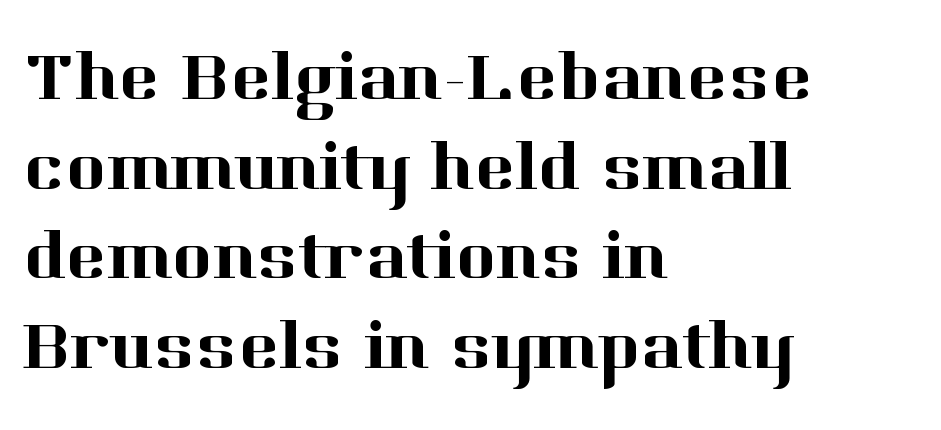
The image shows 69 px serif type, upright; set left-aligned, normal line spacing (1.3x), normal letter spacing, not underlined; high stroke contrast and a medium x-height.
